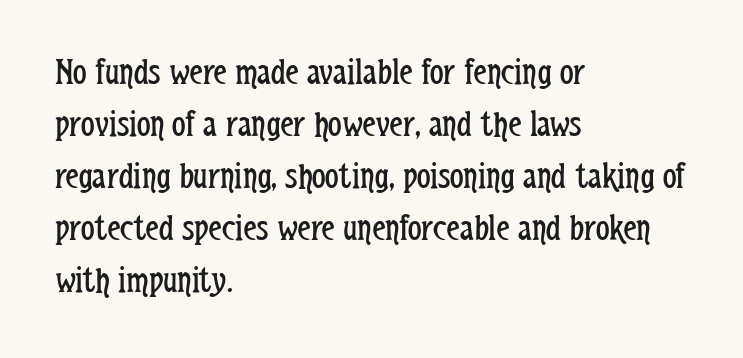
Q: Is the text bold? A: No.
Q: Is the text italic (slanted)? A: No, it is upright.
Q: Is the typeface a serif or a sans-serif typeface? A: Sans-serif.
Q: Is the text underlined? A: No.
Q: How is the paragraph aligned? A: Left-aligned.
Q: Is the spacing between letters normal or unusually wide? A: Normal.
Q: Is the spacing between lines tight, normal or loose? A: Normal.
Q: Width (condensed, normal, or wide)? A: Condensed.
Q: Stroke contrast? A: Low.
Q: x-height? A: Medium.
Q: Monospaced? A: No.
